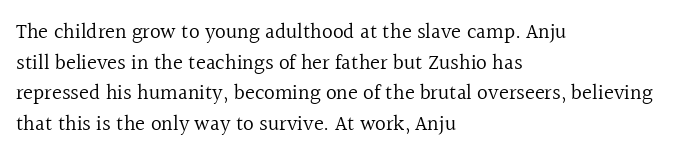
The strip under each line holds only bare page. The lines in this sample share a left origin and differ only in where they stop. The block of text has a typical density, with ordinary space between rows. A typesetter would call this zero additional tracking. Each stroke keeps to a modest, everyday thickness or less. Style check: upright.
